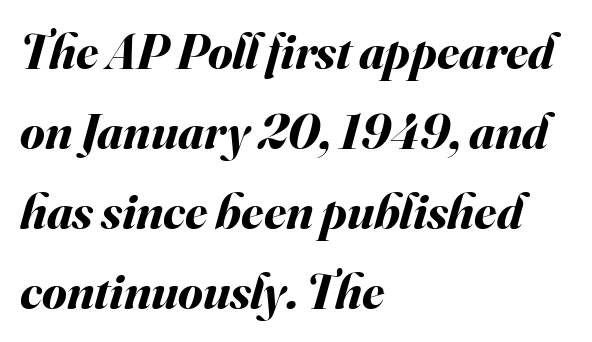
The image shows 50 px bold type, italic (leaning right); set left-aligned, normal line spacing (1.6x), normal letter spacing, not underlined; medium stroke contrast and a small x-height.
